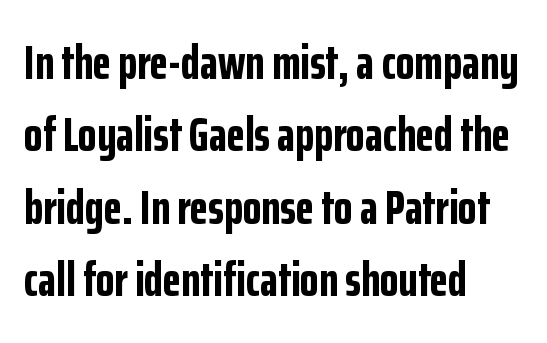
Q: Is the text bold? A: Yes.
Q: Is the text italic (slanted)? A: No, it is upright.
Q: Is the typeface a serif or a sans-serif typeface? A: Sans-serif.
Q: Is the text underlined? A: No.
Q: How is the paragraph aligned? A: Left-aligned.
Q: Is the spacing between letters normal or unusually wide? A: Normal.
Q: Is the spacing between lines tight, normal or loose? A: Normal.
Q: Width (condensed, normal, or wide)? A: Condensed.
Q: Stroke contrast? A: Low.
Q: x-height? A: Medium.
Q: Monospaced? A: No.
